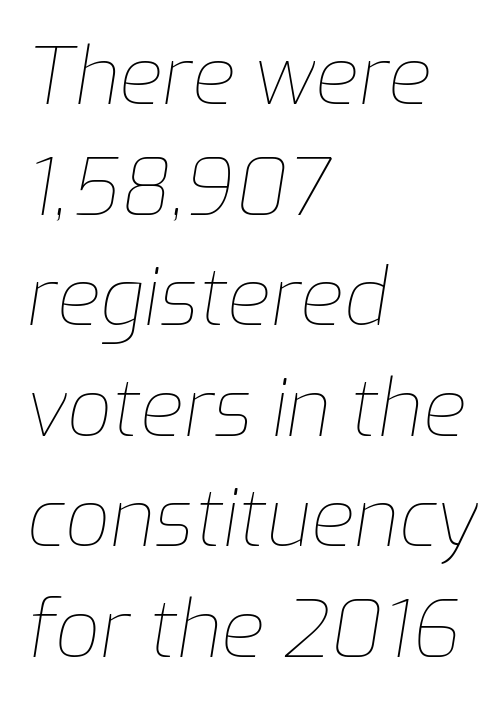
The image shows 79 px thin type, italic (leaning right); set left-aligned, normal line spacing (1.4x), normal letter spacing, not underlined; low stroke contrast and a medium x-height.
